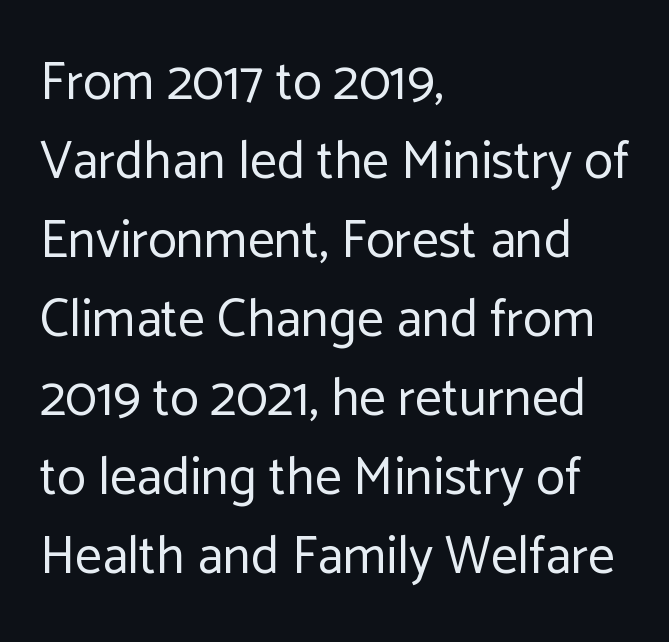
Q: Is the text bold? A: No.
Q: Is the text italic (slanted)? A: No, it is upright.
Q: Is the typeface a serif or a sans-serif typeface? A: Sans-serif.
Q: Is the text underlined? A: No.
Q: How is the paragraph aligned? A: Left-aligned.
Q: Is the spacing between letters normal or unusually wide? A: Normal.
Q: Is the spacing between lines tight, normal or loose? A: Normal.
Q: Width (condensed, normal, or wide)? A: Normal.
Q: Stroke contrast? A: Low.
Q: x-height? A: Medium.
Q: Monospaced? A: No.
